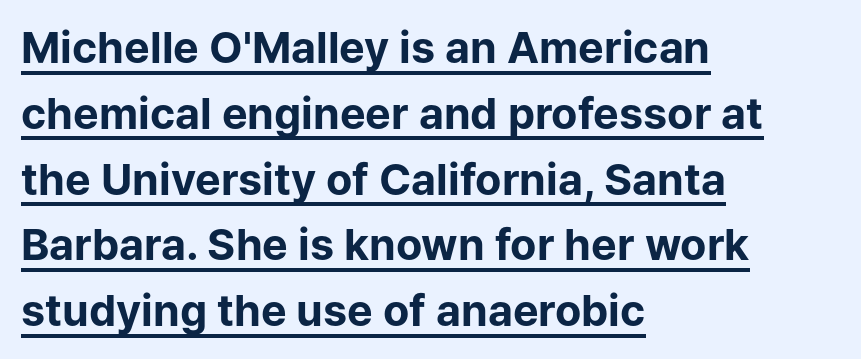
{"serif": "no", "italic": "no", "bold": "yes", "weight": "bold", "width": "normal", "stroke_contrast": "low", "x_height": "medium", "monospaced": "no", "underline": "yes", "align": "left", "line_spacing": "normal", "line_spacing_ratio": 1.53, "letter_spacing": "normal", "letter_spacing_em": 0.0, "glyph_px": 43}
